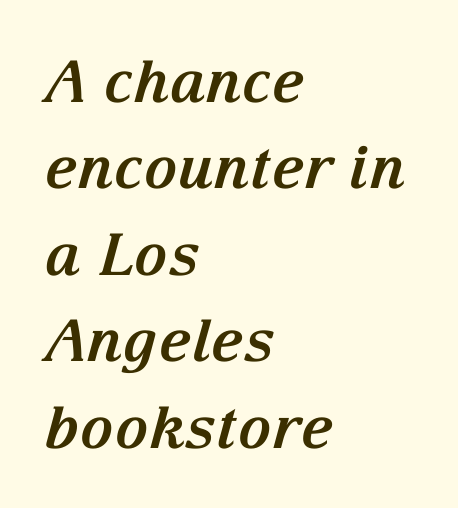
Proportional: the letters do not fall into vertical columns. The axis of the letterforms is tilted away from vertical. Short and long lines alike share a common starting point at left. Descenders are the only things crossing below the line. In terms of leading, this rendering sits right in the middle. Note: serifs present on the glyphs.
